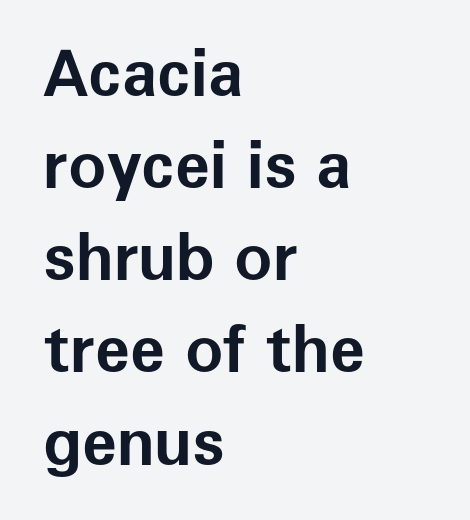
Q: Is the text bold? A: Yes.
Q: Is the text italic (slanted)? A: No, it is upright.
Q: Is the typeface a serif or a sans-serif typeface? A: Sans-serif.
Q: Is the text underlined? A: No.
Q: How is the paragraph aligned? A: Left-aligned.
Q: Is the spacing between letters normal or unusually wide? A: Normal.
Q: Is the spacing between lines tight, normal or loose? A: Normal.
Q: Width (condensed, normal, or wide)? A: Normal.
Q: Stroke contrast? A: Low.
Q: x-height? A: Medium.
Q: Monospaced? A: No.
